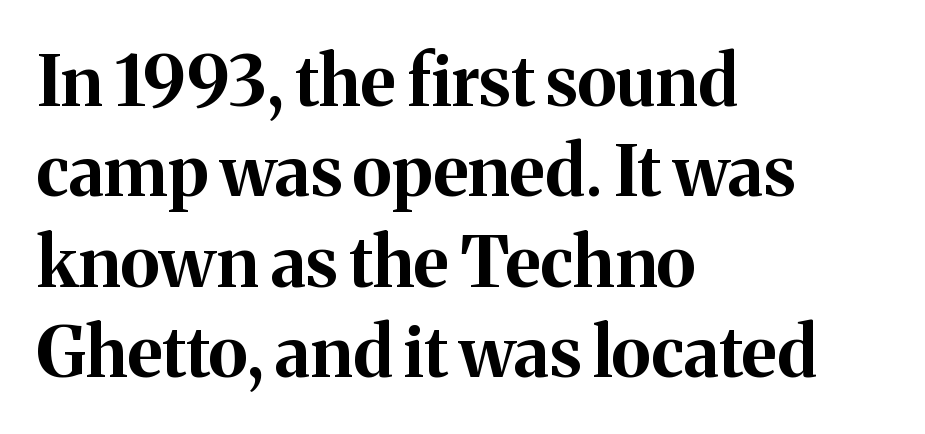
{"serif": "yes", "italic": "no", "bold": "yes", "weight": "bold", "width": "normal", "stroke_contrast": "medium", "x_height": "medium", "monospaced": "no", "underline": "no", "align": "left", "line_spacing": "normal", "line_spacing_ratio": 1.29, "letter_spacing": "normal", "letter_spacing_em": 0.0, "glyph_px": 70}
